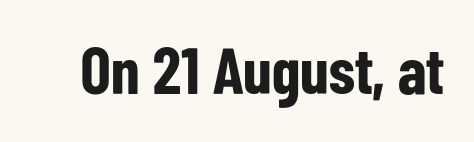
This sample uses a sans-serif face. Honestly, there is no underline to notice here at all. Proportional: the letters do not fall into vertical columns. How heavy is the stroke? Heavy — this is a bold. Vertical strokes here are truly vertical.
